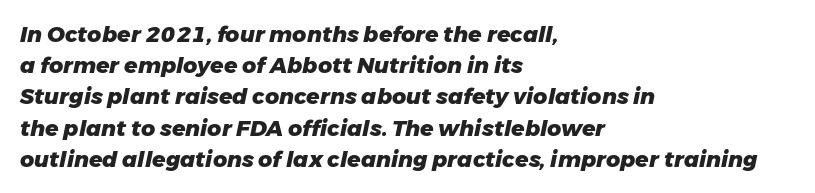
The glyphs have the mass of a bold cut. The specimen omits any rule beneath the text block's lines. Every row of glyphs begins at an identical x-position on the left. Students, observe: this is what conventionally led text looks like. Italic? Definitely — the glyphs are oblique.
